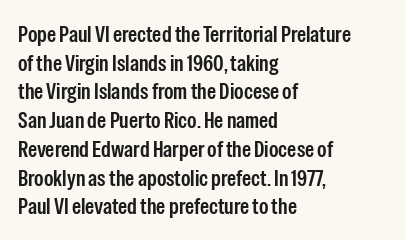
Q: Is the text bold? A: Semi-bold.
Q: Is the text italic (slanted)? A: No, it is upright.
Q: Is the text underlined? A: No.
Q: How is the paragraph aligned? A: Left-aligned.
Q: Is the spacing between letters normal or unusually wide? A: Normal.
Q: Is the spacing between lines tight, normal or loose? A: Normal.
